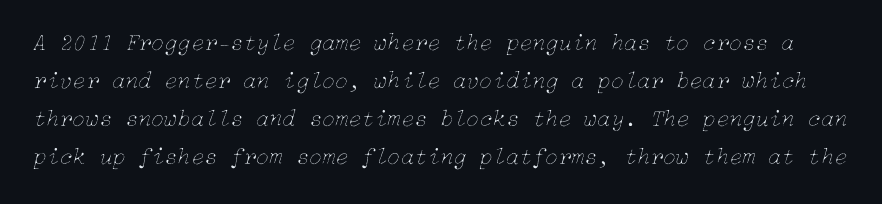
Q: Is the text bold? A: No.
Q: Is the text italic (slanted)? A: Yes, it leans right by about 15 degrees.
Q: Is the text underlined? A: No.
Q: Is the spacing between letters normal or unusually wide? A: Normal.
Q: Is the spacing between lines tight, normal or loose? A: Normal.
